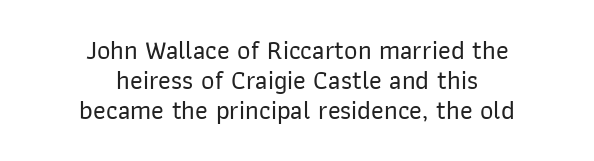
{"italic": "no", "underline": "no", "align": "center", "line_spacing_ratio": 1.16, "letter_spacing": "normal", "letter_spacing_em": 0.0, "glyph_px": 26}
